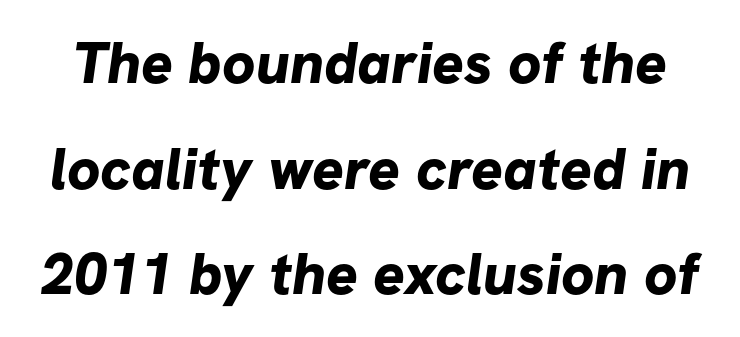
The image shows 59 px bold sans-serif type; set line spacing 1.79x, normal letter spacing, not underlined; low stroke contrast and a medium x-height.
